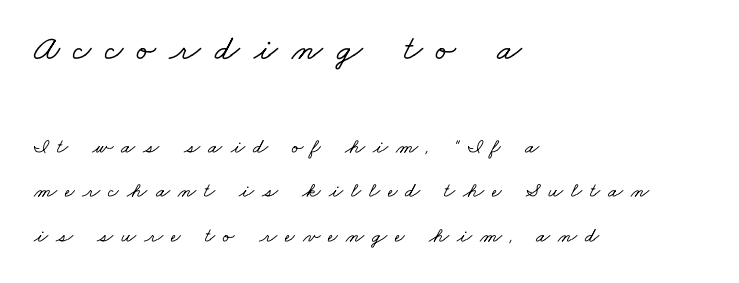
{"serif": "yes", "width": "wide", "stroke_contrast": "low", "x_height": "small", "monospaced": "no", "underline": "no", "align": "left", "line_spacing": "loose", "line_spacing_ratio": 2.1, "letter_spacing": "wide", "letter_spacing_em": 0.38, "larger_block": "first", "size_ratio": 1.71, "glyph_px": 36}
